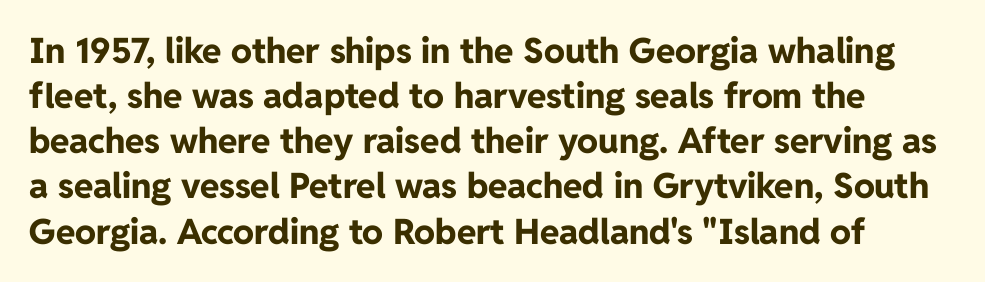
{"serif": "no", "italic": "no", "bold": "yes", "weight": "bold", "width": "normal", "stroke_contrast": "low", "x_height": "medium", "monospaced": "no", "underline": "no", "line_spacing": "normal", "line_spacing_ratio": 1.29, "letter_spacing": "normal", "letter_spacing_em": 0.0, "glyph_px": 35}
